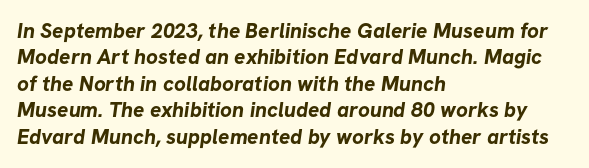
The paragraph shown leans on its left margin. Nobody touched the tracking dial on this one. Whoever set this chose a conventional vertical rhythm. Descender tails drop into unmarked territory.
